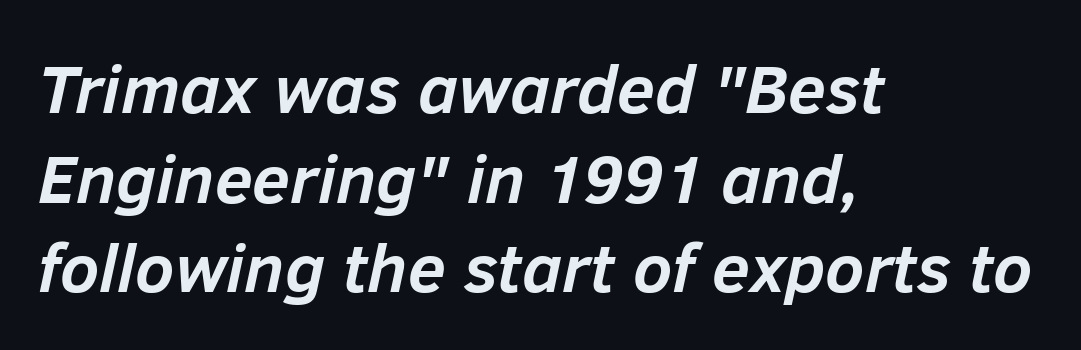
The image shows 69 px semibold type, italic (leaning right); set left-aligned, normal line spacing (1.3x), normal letter spacing, not underlined; low stroke contrast and a medium x-height.
